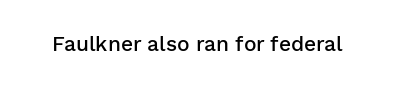
Q: Is the text bold? A: Semi-bold.
Q: Is the text italic (slanted)? A: No, it is upright.
Q: Is the text underlined? A: No.
Q: Is the spacing between letters normal or unusually wide? A: Normal.
